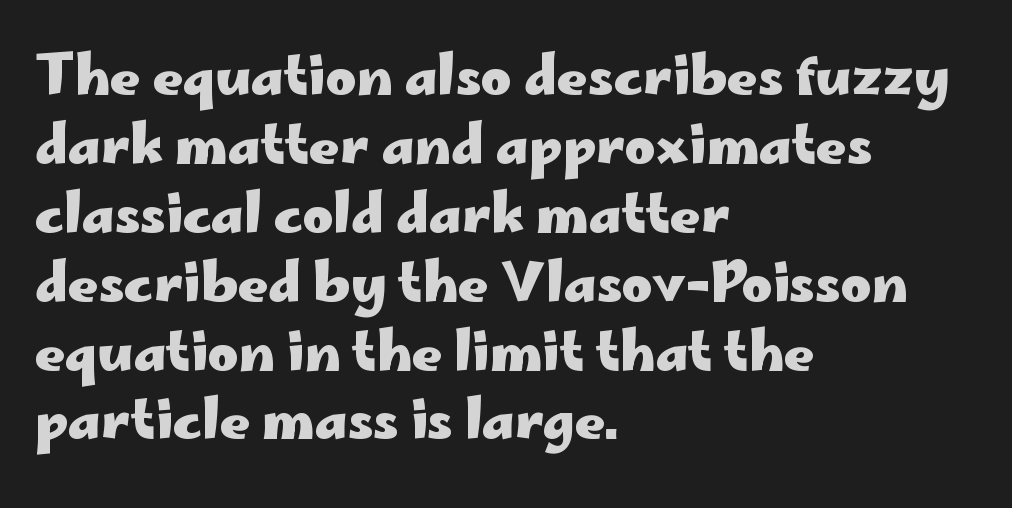
{"serif": "no", "italic": "no", "bold": "yes", "weight": "heavy", "width": "wide", "stroke_contrast": "low", "x_height": "small", "monospaced": "no", "underline": "no", "align": "left", "line_spacing": "normal", "line_spacing_ratio": 1.3, "letter_spacing": "normal", "letter_spacing_em": 0.0, "glyph_px": 53}
